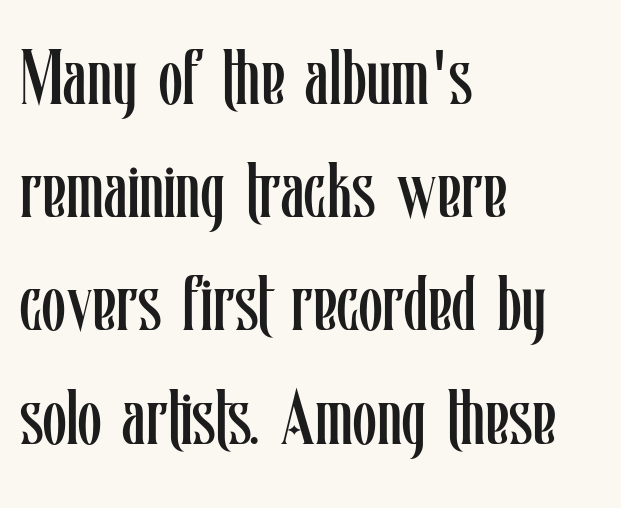
{"italic": "no", "bold": "no", "weight": "regular", "width": "condensed", "stroke_contrast": "low", "x_height": "medium", "monospaced": "no", "underline": "no", "align": "left", "line_spacing": "normal", "line_spacing_ratio": 1.47, "letter_spacing": "normal", "letter_spacing_em": 0.0, "glyph_px": 77}
